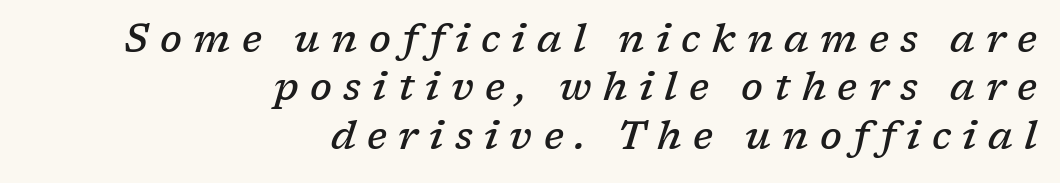
The image shows 39 px semibold serif type, italic (leaning right); set right-aligned, line spacing 1.24x, unusually wide letter spacing (+0.29 em), not underlined; low stroke contrast and a medium x-height.
